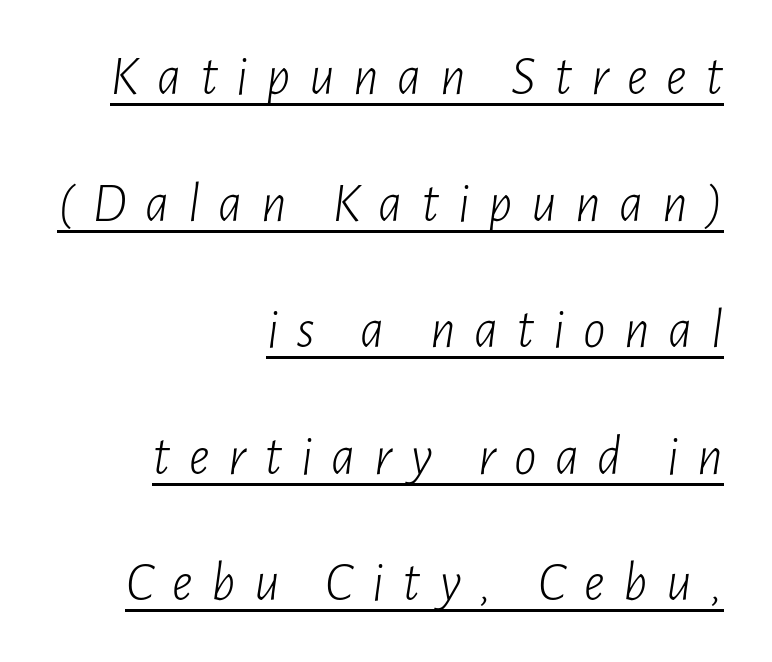
Casual observation: everything's shoved over to the right. The letters advance in unequal steps, a hallmark of proportional type. This rendering widens character spacing well past its baseline value. Rows of type keep a wide berth in the vertical direction. Is this a heavy cut? Hardly; it is regular or lighter.
